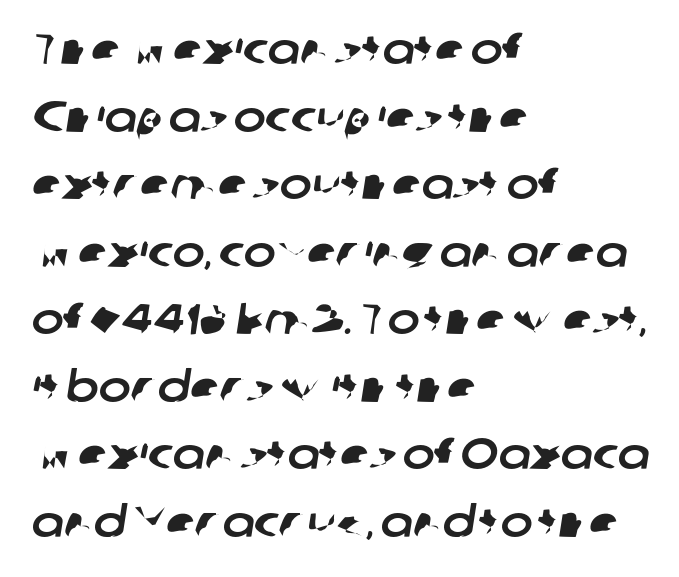
The image shows 43 px sans-serif type; set left-aligned, normal line spacing (1.57x), normal letter spacing, not underlined; low stroke contrast and a medium x-height.
